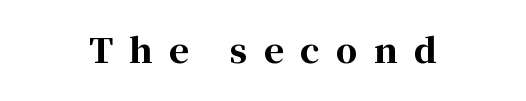
The lettering stays uniformly vertical, giving the passage a roman look. Look at the bottom of the vertical strokes: they flare into serifs here. Each glyph is drawn with heavy, bold strokes. Tracking value appears strongly positive — letters spread wide. This rendering features lettering with no underline.
